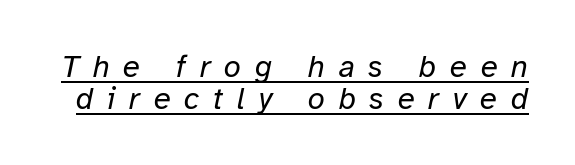
The image shows 31 px regular-weight type, italic (leaning right); set tight line spacing (1.03x), unusually wide letter spacing (+0.44 em), underlined; low stroke contrast and a medium x-height.
